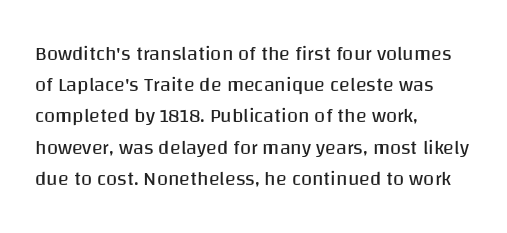
{"italic": "no", "bold": "no", "underline": "no", "align": "left", "line_spacing": "normal", "line_spacing_ratio": 1.56, "letter_spacing": "normal", "letter_spacing_em": 0.0, "glyph_px": 20}
